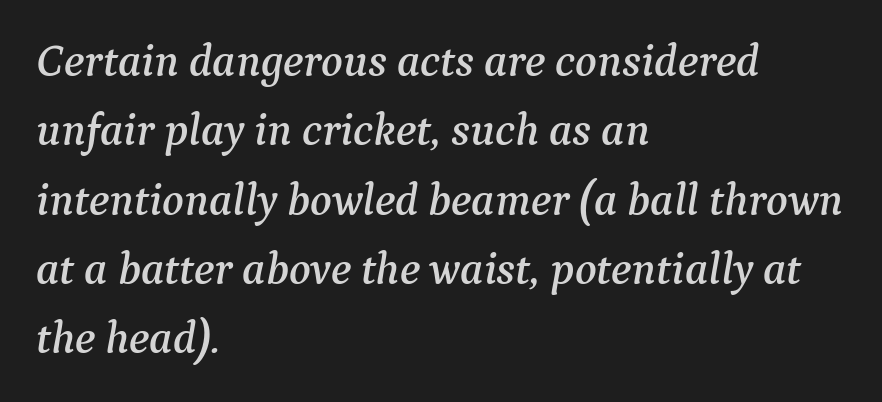
The image shows 45 px serif type, italic (leaning right); set left-aligned, normal line spacing (1.54x), normal letter spacing, not underlined; medium stroke contrast and a medium x-height.
